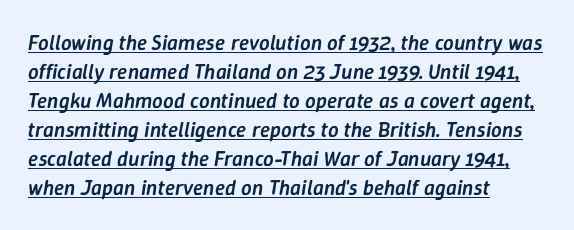
The image shows 21 px text type, italic (leaning right); set left-aligned, normal line spacing (1.38x), normal letter spacing, underlined.
